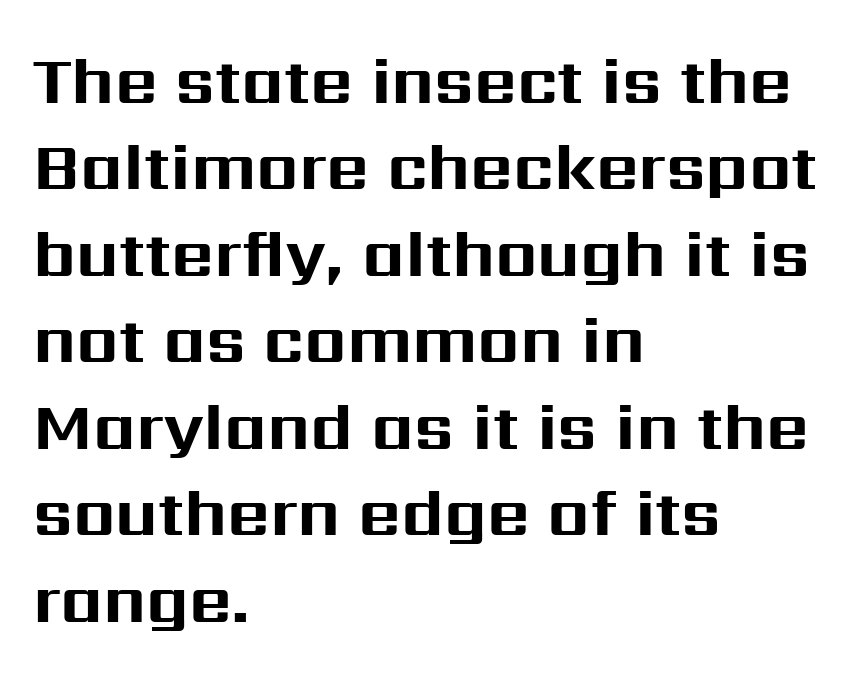
Q: Is the text bold? A: Yes.
Q: Is the text italic (slanted)? A: No, it is upright.
Q: Is the typeface a serif or a sans-serif typeface? A: Sans-serif.
Q: Is the text underlined? A: No.
Q: How is the paragraph aligned? A: Left-aligned.
Q: Is the spacing between letters normal or unusually wide? A: Normal.
Q: Is the spacing between lines tight, normal or loose? A: Normal.
Q: Width (condensed, normal, or wide)? A: Normal.
Q: Stroke contrast? A: Medium.
Q: x-height? A: Medium.
Q: Monospaced? A: No.
